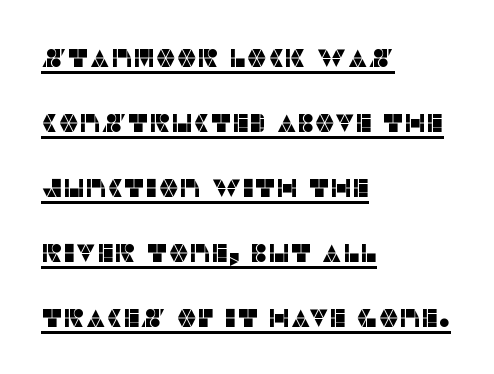
The image shows 26 px text type, upright; set left-aligned, loose line spacing (2.5x), normal letter spacing, underlined.
